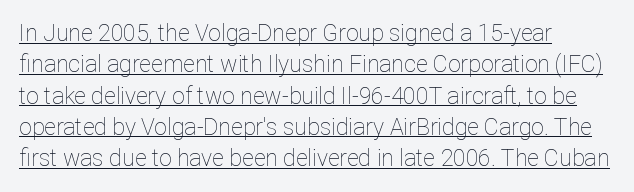
Typeset ragged right — the left edge is the straight one. No extra ink here — the face is not bold. This sample uses an upright cut, with every glyph sitting square on the baseline. In designer terms, the underline attribute is active on this setting.
